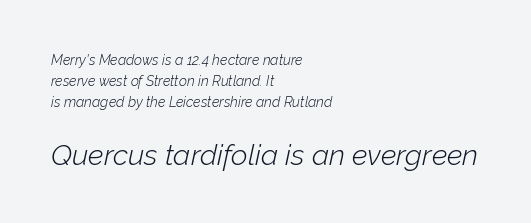
{"italic": "yes", "lean": "right", "slant_degrees": 12, "bold": "no", "weight": "light", "width": "normal", "stroke_contrast": "low", "x_height": "medium", "monospaced": "no", "underline": "no", "align": "left", "line_spacing": "normal", "line_spacing_ratio": 1.49, "letter_spacing": "normal", "letter_spacing_em": 0.0, "larger_block": "second", "size_ratio": 2.07, "glyph_px": 29}
